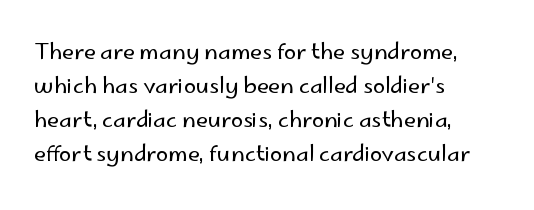
The image shows 22 px text type, upright; set left-aligned, normal line spacing (1.54x), normal letter spacing, not underlined.
